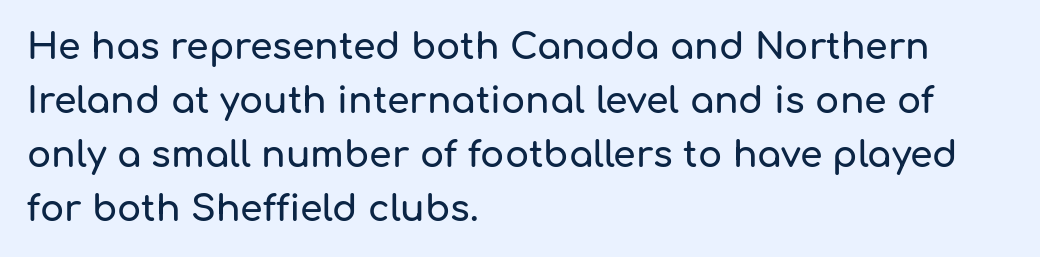
The image shows 36 px sans-serif type, upright; set left-aligned, normal line spacing (1.5x), normal letter spacing, not underlined; low stroke contrast and a medium x-height.
